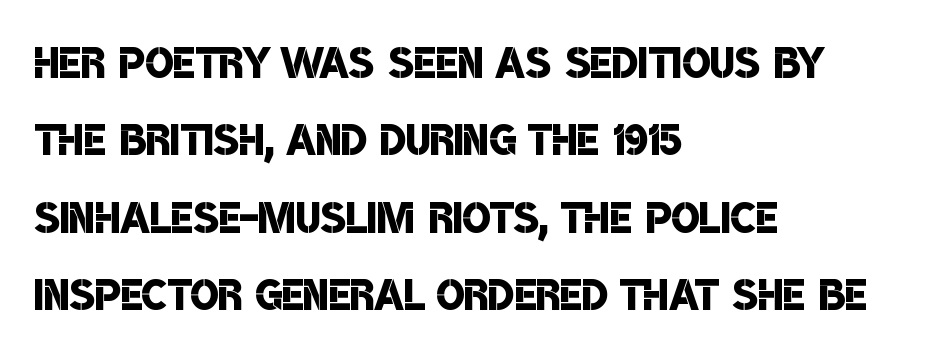
Q: Is the text bold? A: Semi-bold.
Q: Is the typeface a serif or a sans-serif typeface? A: Sans-serif.
Q: Is the text underlined? A: No.
Q: How is the paragraph aligned? A: Left-aligned.
Q: Is the spacing between letters normal or unusually wide? A: Normal.
Q: Is the spacing between lines tight, normal or loose? A: Normal.
Q: Width (condensed, normal, or wide)? A: Condensed.
Q: Stroke contrast? A: Low.
Q: x-height? A: Large.
Q: Monospaced? A: No.
